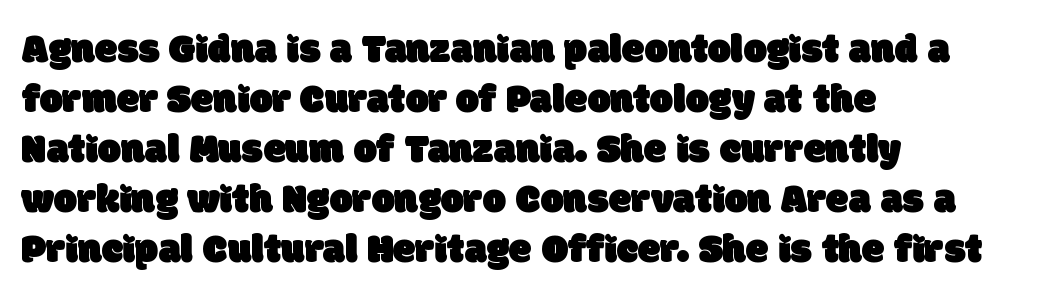
Looks like regular typesetting: each glyph gets only the width it needs. Letterform terminals end flat and unadorned throughout the passage. The tracking reads as untouched default to a designer's eye. Compared with a centered layout, this one pins lines to the left instead.
